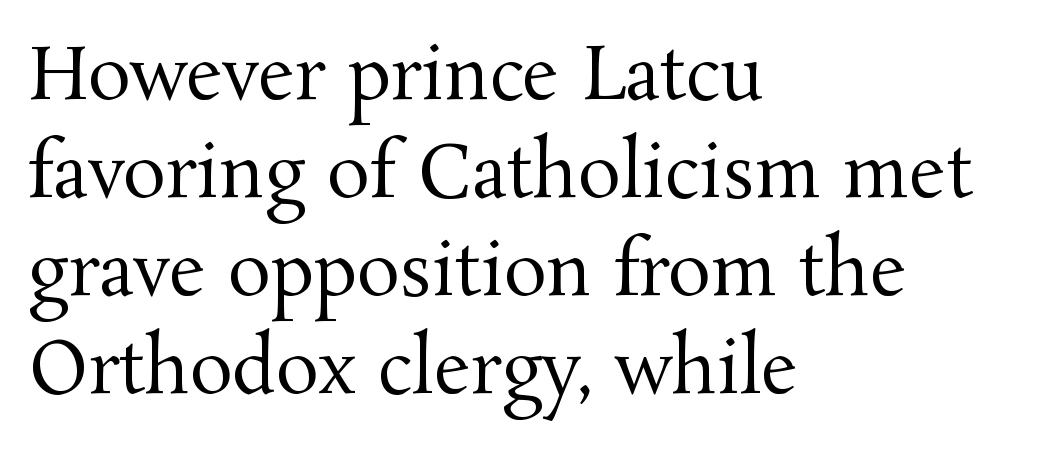
The image shows 72 px regular-weight serif type, upright; set left-aligned, normal line spacing (1.36x), normal letter spacing, not underlined; medium stroke contrast and a medium x-height.
